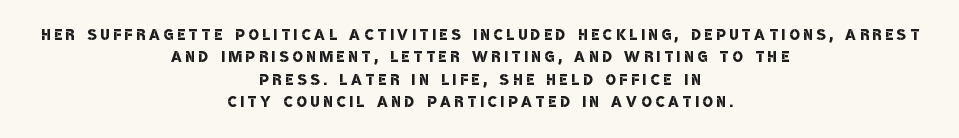
The image shows 21 px text type; set centered, tight line spacing (1.07x), not underlined.
